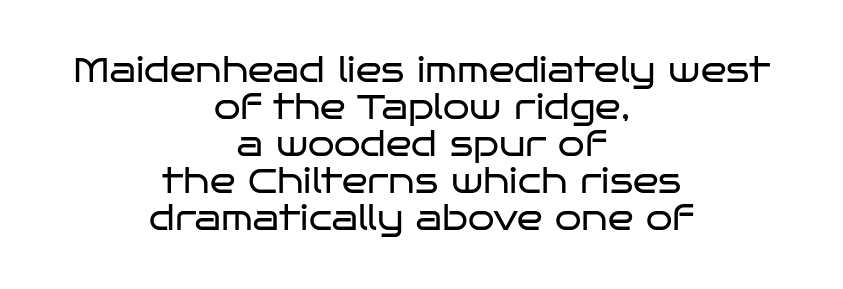
The image shows 34 px regular-weight, wide sans-serif type, upright; set centered, tight line spacing (1.09x), normal letter spacing, not underlined; low stroke contrast and a large x-height.
